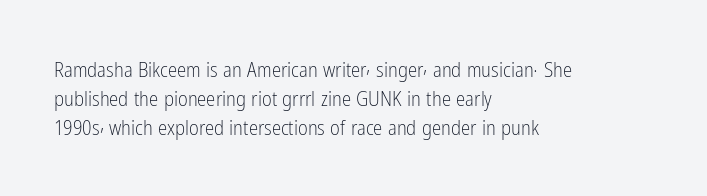
The image shows 21 px text type, upright; set left-aligned, normal line spacing (1.37x), normal letter spacing, not underlined.
